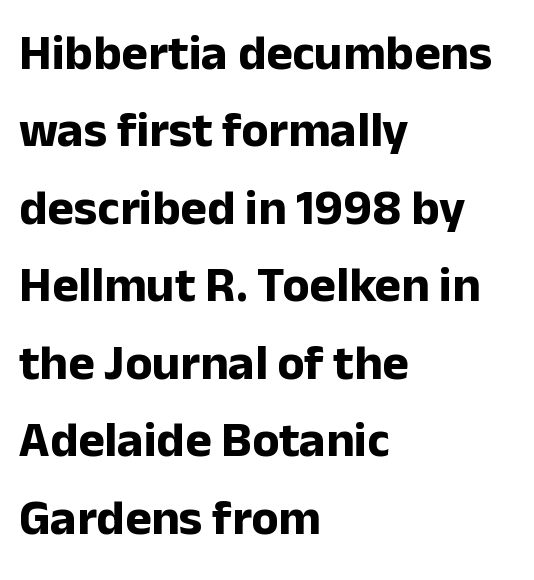
The face used here is proportionally spaced, like ordinary book or web type. Reading down the column, the eye jumps a familiar distance to each next line. Unlike a traditional serif, this face leaves its strokes unadorned. Each glyph is drawn with heavy, bold strokes. Does the copy run flush right? No — it runs flush left. This rendering leaves character spacing at its baseline value.
